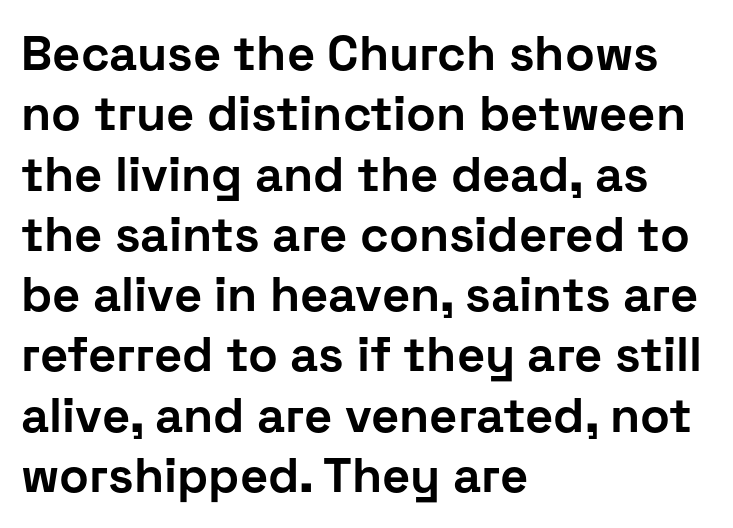
Q: Is the text bold? A: Yes.
Q: Is the text italic (slanted)? A: No, it is upright.
Q: Is the typeface a serif or a sans-serif typeface? A: Sans-serif.
Q: Is the text underlined? A: No.
Q: How is the paragraph aligned? A: Left-aligned.
Q: Is the spacing between letters normal or unusually wide? A: Normal.
Q: Width (condensed, normal, or wide)? A: Normal.
Q: Stroke contrast? A: Low.
Q: x-height? A: Medium.
Q: Monospaced? A: No.
